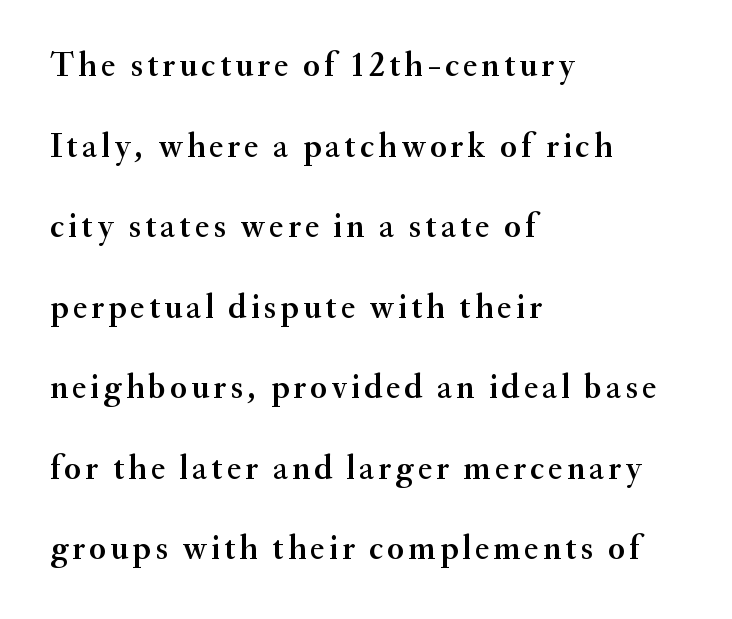
Q: Is the text italic (slanted)? A: No, it is upright.
Q: Is the typeface a serif or a sans-serif typeface? A: Serif.
Q: Is the text underlined? A: No.
Q: How is the paragraph aligned? A: Left-aligned.
Q: Is the spacing between lines tight, normal or loose? A: Loose.
Q: Width (condensed, normal, or wide)? A: Normal.
Q: Stroke contrast? A: Medium.
Q: x-height? A: Small.
Q: Monospaced? A: No.
